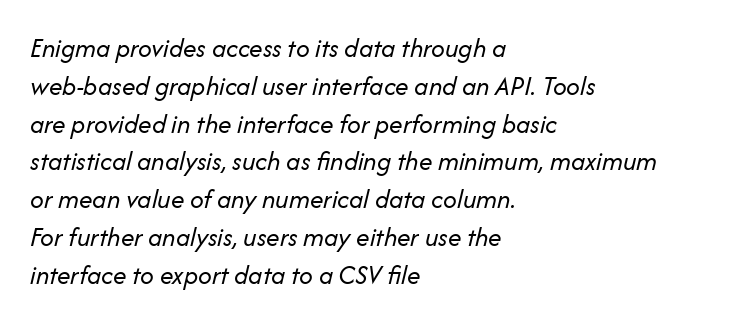
The image shows 27 px text type, italic (leaning right); set left-aligned, normal line spacing (1.4x), normal letter spacing, not underlined.
